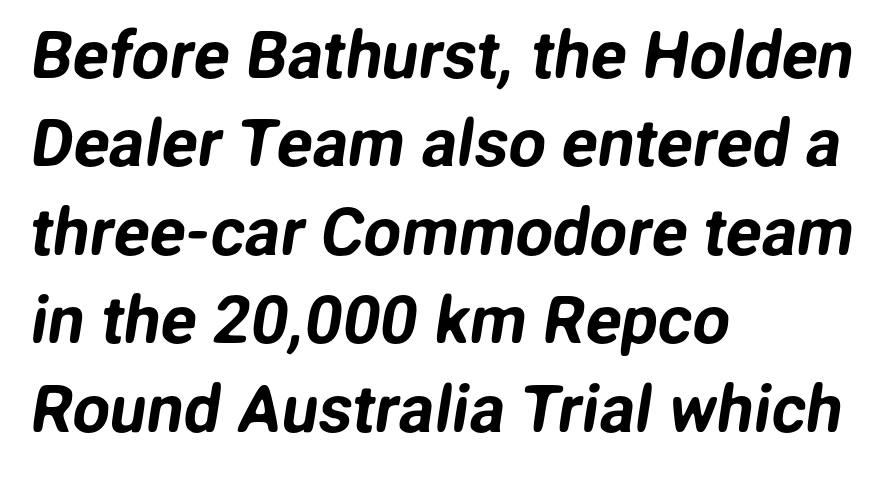
Think of a printed novel: that variable character pitch is what you see here. Compared with typical paragraphs, the rows here are spaced about the same. The gap between lines stays unmarked. The lines in this sample share a left origin and differ only in where they stop.
